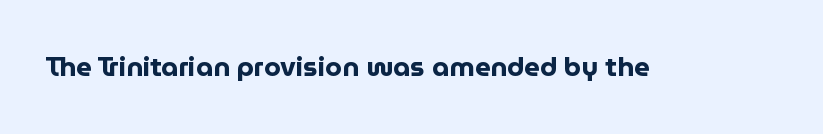
{"italic": "no", "bold": "yes", "underline": "no", "letter_spacing": "normal", "letter_spacing_em": 0.0, "glyph_px": 27}
